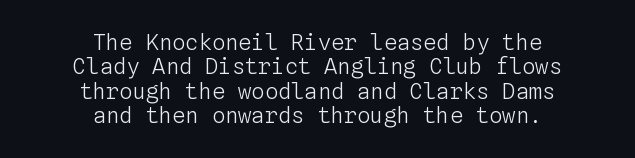
The image shows 22 px text type, upright; set centered, tight line spacing (1.11x), normal letter spacing, not underlined.
